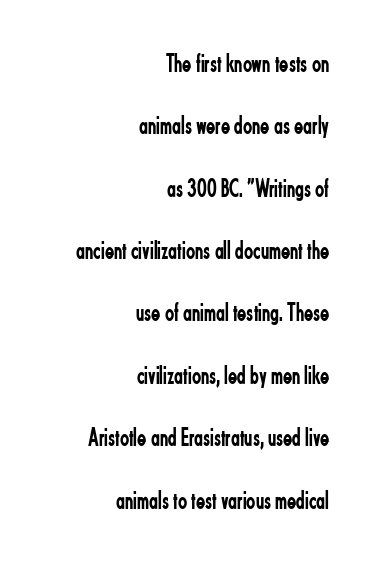
This is not heavy type; no bold has been used. The setting favours the right margin, as signatures and pull-quotes sometimes do. The space beneath each line is pristine and unruled. If you measured baseline to baseline, you'd find a long distance. Each word holds together tightly as a unit, with standard inter-letter gaps.
